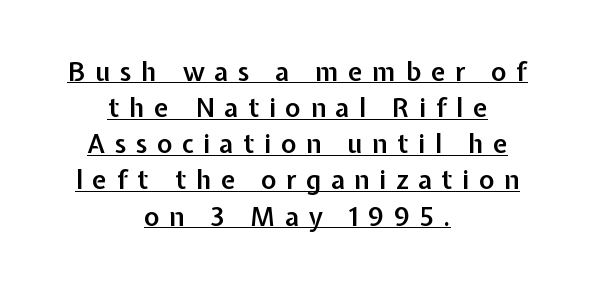
Normally led — the rows are evenly, conventionally spaced. If you drew a line through each stem, it would be perfectly vertical. Notice how a bar underscores the lettering throughout. Is the block centered? Yes — each line is placed symmetrically about the middle. This is moderately heavy type, rendered in semibold.
